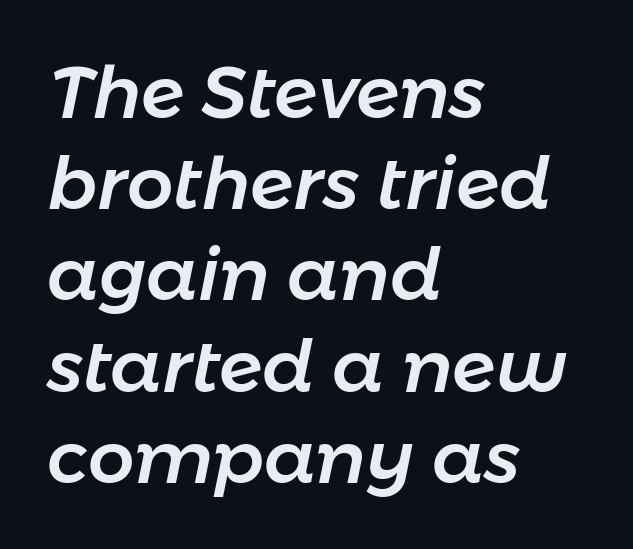
The specimen reads as italic at a glance. This sample is left-justified, so line endings fall wherever the words run out. The type is set solid horizontally, with unmodified tracking. Beneath every word, the page is bare. Looks like regular typesetting: each glyph gets only the width it needs. The rows are spaced the way most documents space them.
